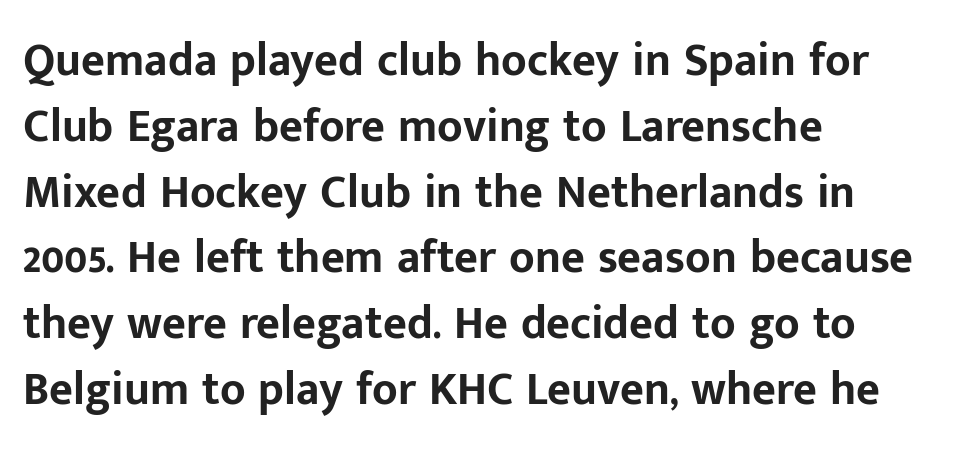
The image shows 46 px bold sans-serif type, upright; set left-aligned, normal line spacing (1.43x), normal letter spacing, not underlined; low stroke contrast and a medium x-height.
